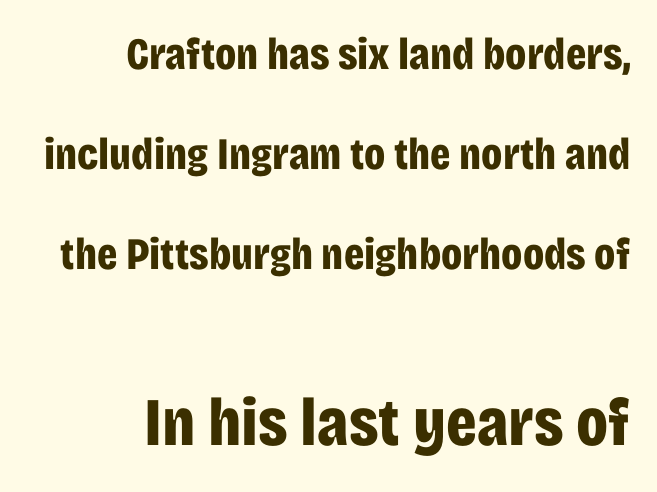
{"serif": "no", "italic": "no", "bold": "yes", "weight": "bold", "width": "condensed", "stroke_contrast": "low", "x_height": "large", "monospaced": "no", "underline": "no", "align": "right", "line_spacing": "loose", "line_spacing_ratio": 2.22, "letter_spacing": "normal", "letter_spacing_em": 0.0, "larger_block": "second", "size_ratio": 1.51, "glyph_px": 68}
